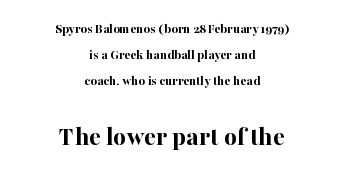
The font family rendered here belongs to the serif group. Typeset on center — no edge is straight. Anything drawn beneath the words? Only blank space. Notice how the stems are strictly vertical — no italics here. Compared with typical body copy, the letter spacing here is the same. Each letter keeps its own natural width here, so spacing adapts to shape.
